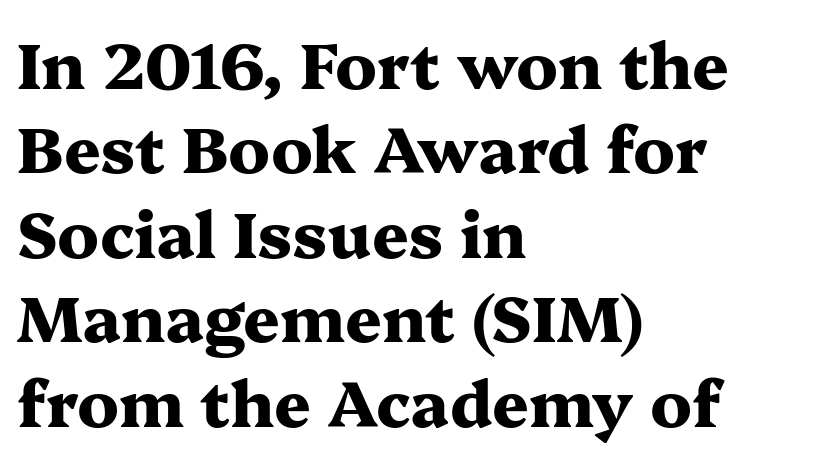
The image shows 64 px heavy, wide serif type, upright; set left-aligned, normal line spacing (1.32x), normal letter spacing, not underlined; medium stroke contrast and a medium x-height.
